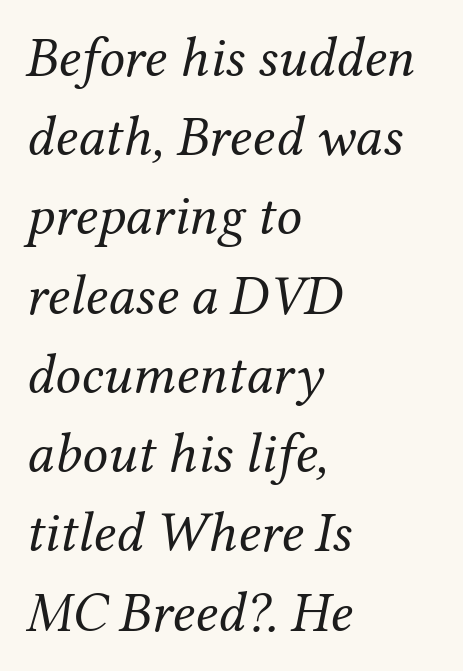
Stroke thickness stays within the range of a standard reading face or lighter. These lines were composed using italics. Classification — serif. This rendering uses left alignment, leaving the right contour irregular. The strip under each line holds only bare page.
